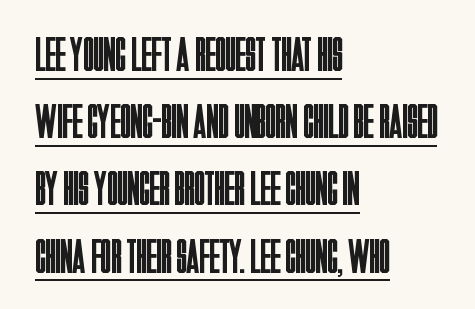
Q: Is the text bold? A: No.
Q: Is the text italic (slanted)? A: No, it is upright.
Q: Is the typeface a serif or a sans-serif typeface? A: Sans-serif.
Q: Is the text underlined? A: Yes.
Q: How is the paragraph aligned? A: Left-aligned.
Q: Is the spacing between letters normal or unusually wide? A: Normal.
Q: Is the spacing between lines tight, normal or loose? A: Normal.
Q: Width (condensed, normal, or wide)? A: Condensed.
Q: Stroke contrast? A: Low.
Q: x-height? A: Large.
Q: Monospaced? A: No.
